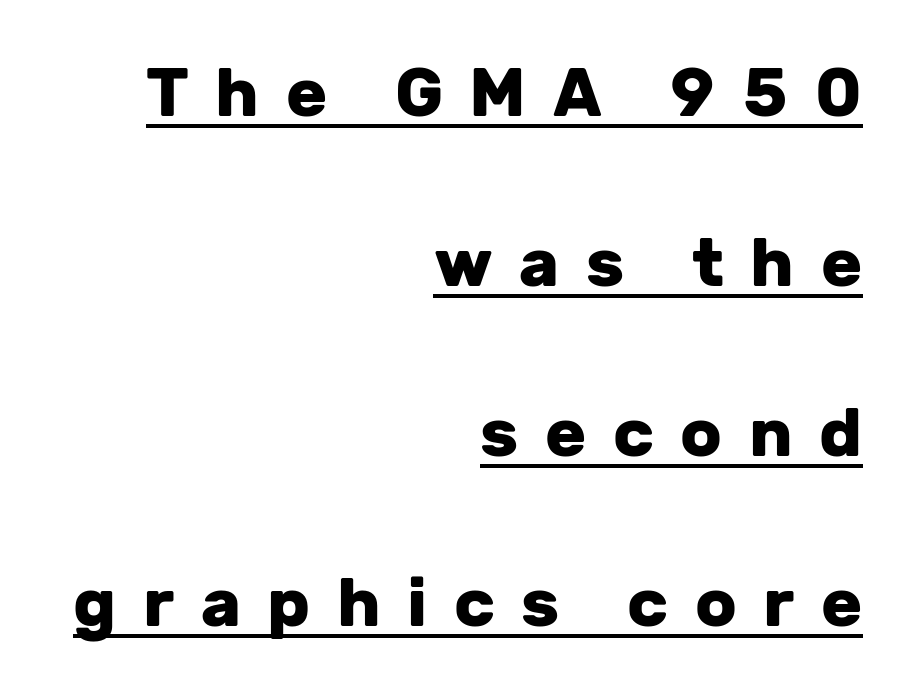
{"serif": "no", "italic": "no", "bold": "yes", "weight": "heavy", "width": "normal", "stroke_contrast": "low", "x_height": "medium", "monospaced": "no", "underline": "yes", "align": "right", "line_spacing": "loose", "line_spacing_ratio": 2.5, "letter_spacing": "wide", "letter_spacing_em": 0.39, "glyph_px": 68}
